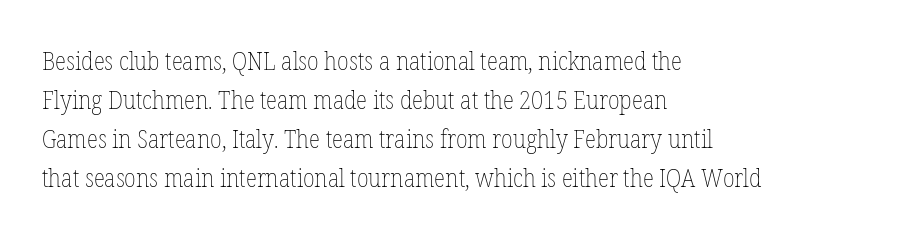
{"italic": "no", "bold": "no", "underline": "no", "align": "left", "line_spacing": "normal", "line_spacing_ratio": 1.5, "letter_spacing": "normal", "letter_spacing_em": 0.0, "glyph_px": 26}
